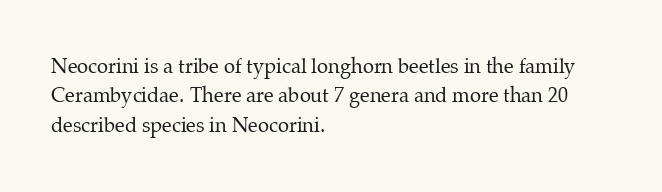
Q: Is the text bold? A: No.
Q: Is the text italic (slanted)? A: No, it is upright.
Q: Is the text underlined? A: No.
Q: How is the paragraph aligned? A: Left-aligned.
Q: Is the spacing between letters normal or unusually wide? A: Normal.
Q: Is the spacing between lines tight, normal or loose? A: Normal.
